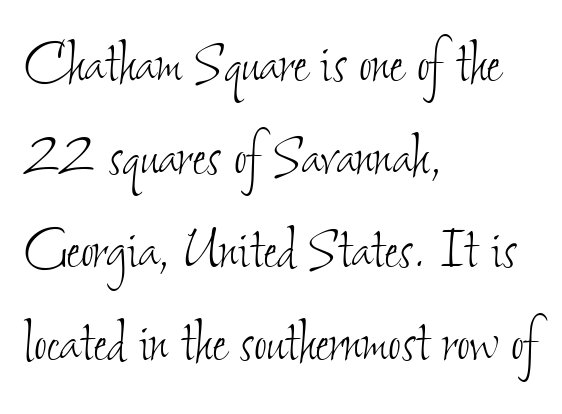
The image shows 70 px thin, condensed type; set left-aligned, normal line spacing (1.33x), normal letter spacing, not underlined; low stroke contrast and a small x-height.
